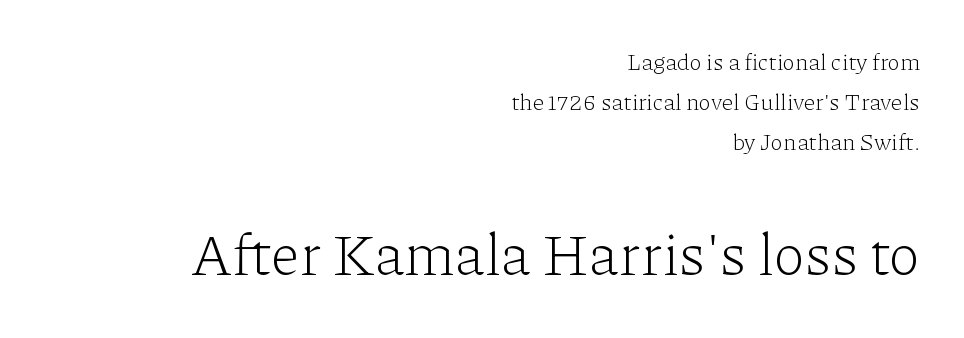
Q: Is the text bold? A: No.
Q: Is the text italic (slanted)? A: No, it is upright.
Q: Is the typeface a serif or a sans-serif typeface? A: Serif.
Q: Is the text underlined? A: No.
Q: How is the paragraph aligned? A: Right-aligned.
Q: Is the spacing between letters normal or unusually wide? A: Normal.
Q: Which block of text is set in a larger size, the first (top) or the second (bottom)? A: The second (bottom) one.
Q: Width (condensed, normal, or wide)? A: Normal.
Q: Stroke contrast? A: Low.
Q: x-height? A: Medium.
Q: Monospaced? A: No.
